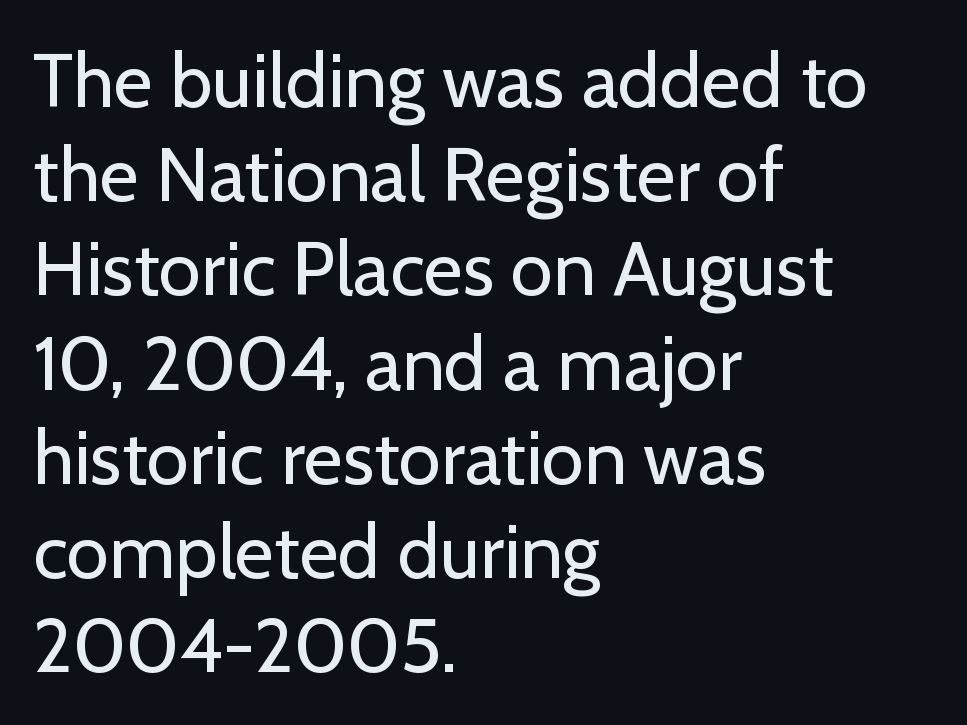
{"serif": "no", "italic": "no", "bold": "no", "weight": "regular", "width": "normal", "stroke_contrast": "low", "x_height": "medium", "monospaced": "no", "underline": "no", "align": "left", "line_spacing_ratio": 1.24, "letter_spacing": "normal", "letter_spacing_em": 0.0, "glyph_px": 76}
